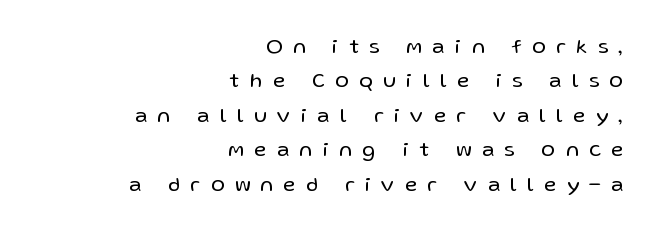
Q: Is the text bold? A: No.
Q: Is the text italic (slanted)? A: No, it is upright.
Q: Is the text underlined? A: No.
Q: How is the paragraph aligned? A: Right-aligned.
Q: Is the spacing between letters normal or unusually wide? A: Unusually wide.
Q: Is the spacing between lines tight, normal or loose? A: Normal.
